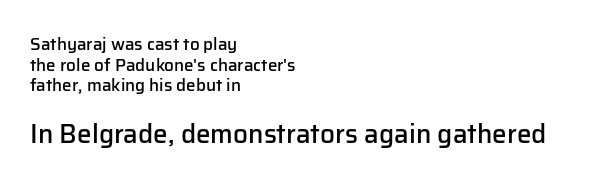
Q: Is the text bold? A: Semi-bold.
Q: Is the text italic (slanted)? A: No, it is upright.
Q: Is the text underlined? A: No.
Q: How is the paragraph aligned? A: Left-aligned.
Q: Is the spacing between letters normal or unusually wide? A: Normal.
Q: Which block of text is set in a larger size, the first (top) or the second (bottom)? A: The second (bottom) one.
